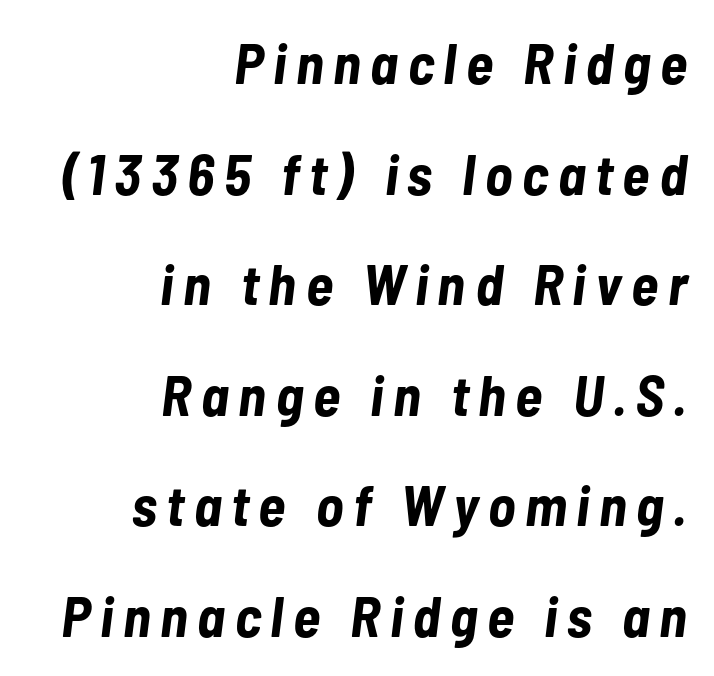
The image shows 57 px bold, condensed type, italic (leaning right); set right-aligned, loose line spacing (1.94x), not underlined; low stroke contrast and a medium x-height.
